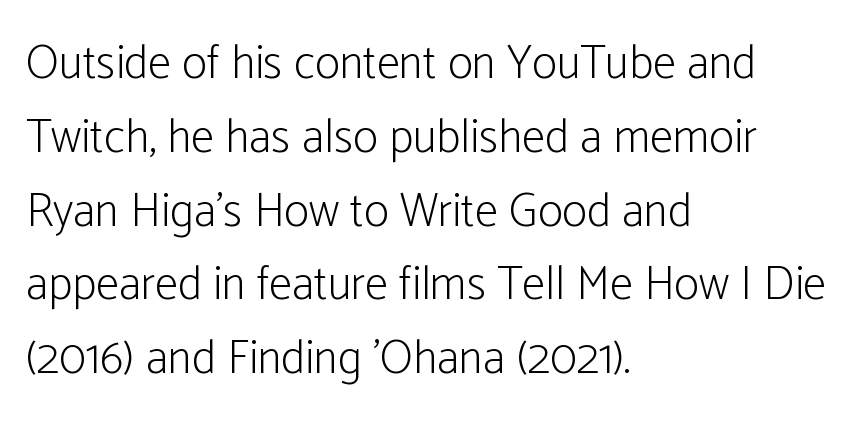
{"serif": "no", "italic": "no", "bold": "no", "weight": "light", "width": "condensed", "stroke_contrast": "low", "x_height": "medium", "monospaced": "no", "underline": "no", "align": "left", "line_spacing": "normal", "line_spacing_ratio": 1.57, "letter_spacing": "normal", "letter_spacing_em": 0.0, "glyph_px": 47}
